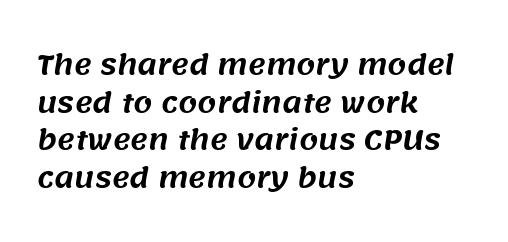
The image shows 27 px text type; set left-aligned, normal line spacing (1.39x), normal letter spacing, not underlined.
